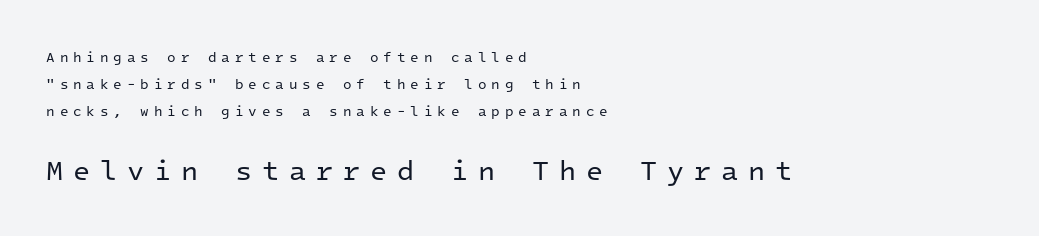
Q: Is the text bold? A: No.
Q: Is the text italic (slanted)? A: No, it is upright.
Q: Is the typeface a serif or a sans-serif typeface? A: Sans-serif.
Q: Is the text underlined? A: No.
Q: How is the paragraph aligned? A: Left-aligned.
Q: Is the spacing between letters normal or unusually wide? A: Unusually wide.
Q: Is the spacing between lines tight, normal or loose? A: Loose.
Q: Which block of text is set in a larger size, the first (top) or the second (bottom)? A: The second (bottom) one.
Q: Width (condensed, normal, or wide)? A: Normal.
Q: Stroke contrast? A: Low.
Q: x-height? A: Medium.
Q: Monospaced? A: Yes.
